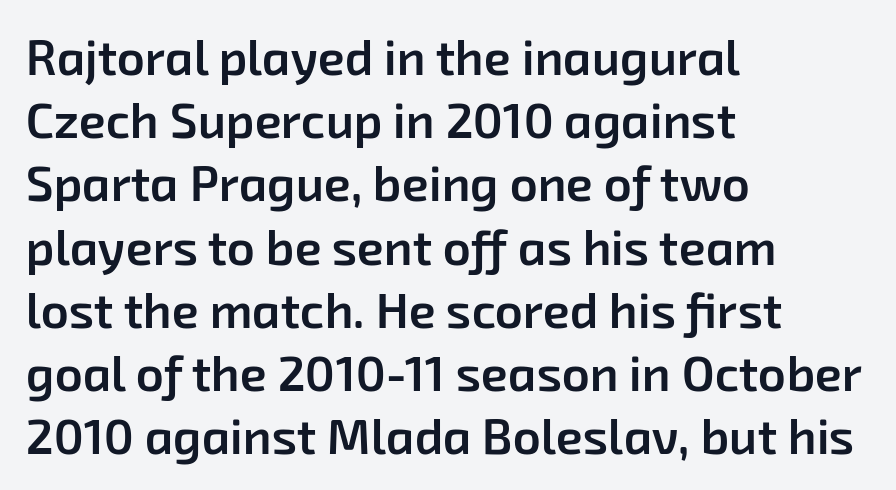
{"serif": "no", "bold": "semi", "weight": "semibold", "width": "normal", "stroke_contrast": "low", "x_height": "medium", "monospaced": "no", "underline": "no", "align": "left", "line_spacing": "normal", "line_spacing_ratio": 1.29, "letter_spacing": "normal", "letter_spacing_em": 0.0, "glyph_px": 49}
